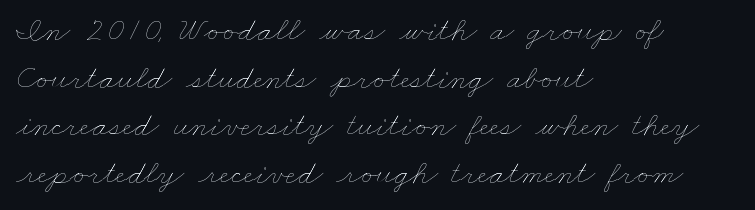
The image shows 34 px thin, wide type; set left-aligned, normal line spacing (1.4x), normal letter spacing, not underlined; low stroke contrast and a small x-height.
